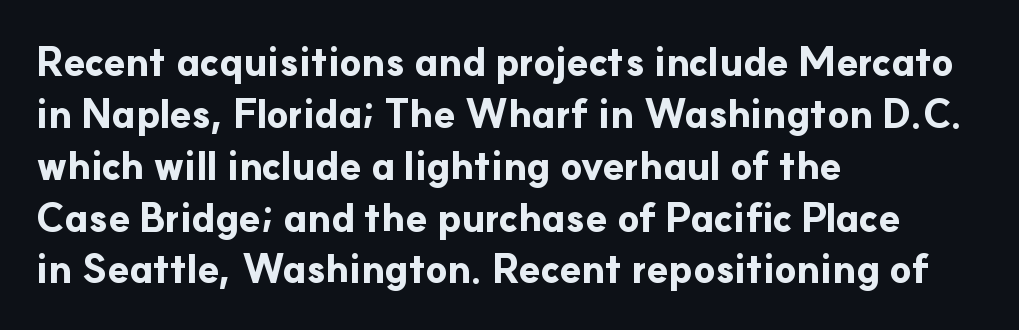
{"serif": "no", "italic": "no", "bold": "yes", "weight": "bold", "width": "normal", "stroke_contrast": "low", "x_height": "small", "monospaced": "no", "underline": "no", "align": "left", "line_spacing": "normal", "line_spacing_ratio": 1.33, "letter_spacing": "normal", "letter_spacing_em": 0.0, "glyph_px": 39}
